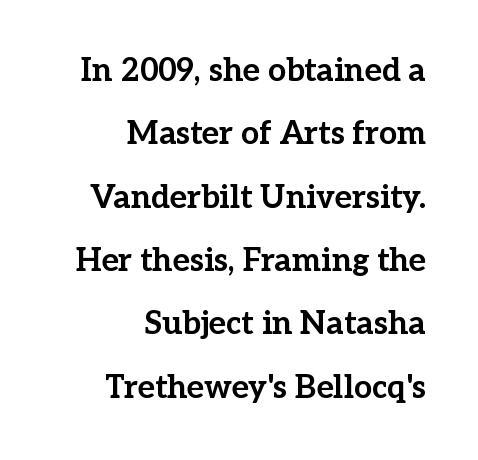
Q: Is the text bold? A: Yes.
Q: Is the text italic (slanted)? A: No, it is upright.
Q: Is the typeface a serif or a sans-serif typeface? A: Serif.
Q: Is the text underlined? A: No.
Q: How is the paragraph aligned? A: Right-aligned.
Q: Is the spacing between letters normal or unusually wide? A: Normal.
Q: Is the spacing between lines tight, normal or loose? A: Loose.
Q: Width (condensed, normal, or wide)? A: Normal.
Q: Stroke contrast? A: Low.
Q: x-height? A: Medium.
Q: Monospaced? A: No.
